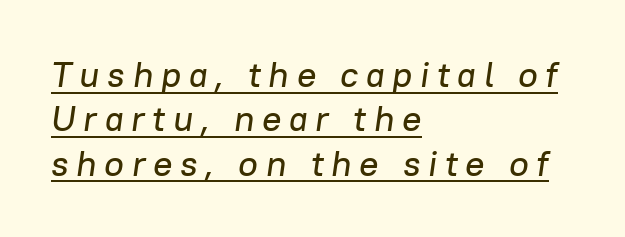
{"italic": "yes", "lean": "right", "slant_degrees": 8, "width": "normal", "stroke_contrast": "low", "x_height": "medium", "monospaced": "no", "underline": "yes", "align": "left", "line_spacing_ratio": 1.23, "letter_spacing": "wide", "letter_spacing_em": 0.21, "glyph_px": 36}
